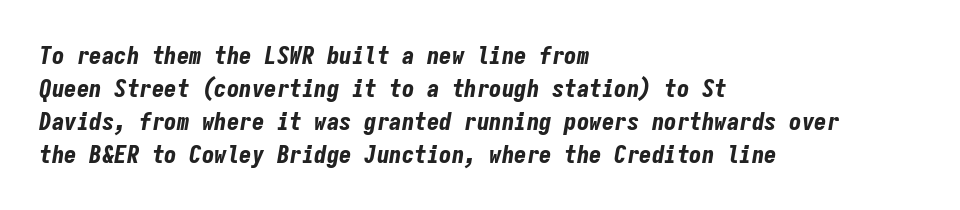
Q: Is the text bold? A: Yes.
Q: Is the text italic (slanted)? A: Yes, it leans right by about 9 degrees.
Q: Is the text underlined? A: No.
Q: How is the paragraph aligned? A: Left-aligned.
Q: Is the spacing between letters normal or unusually wide? A: Normal.
Q: Is the spacing between lines tight, normal or loose? A: Normal.
